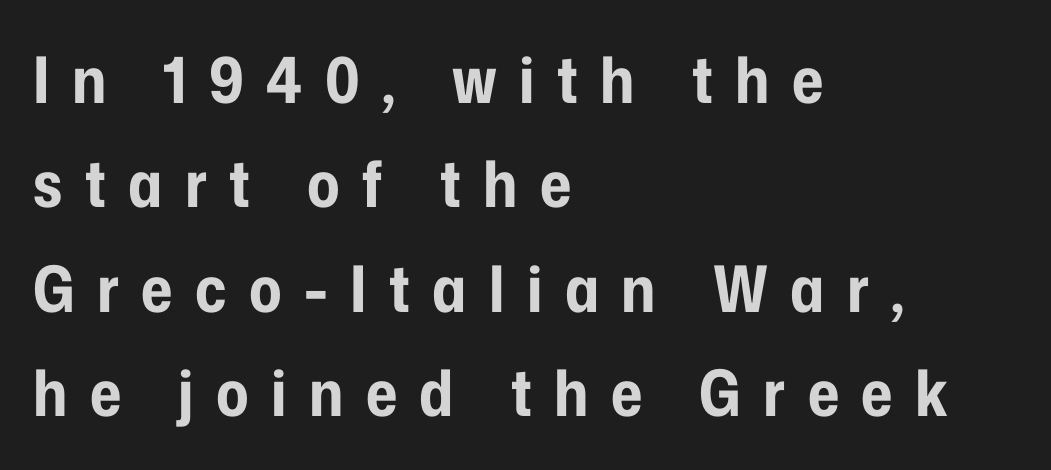
Posture: upright roman. Glyph-to-glyph distance is far greater than everyday printed text. The characters look thick and weighty, a clear bold. What kind of face is this? One without serifs — a sans.
